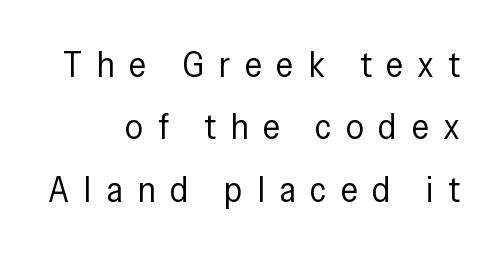
{"serif": "no", "italic": "no", "bold": "no", "weight": "regular", "width": "condensed", "stroke_contrast": "low", "x_height": "medium", "monospaced": "no", "underline": "no", "line_spacing_ratio": 1.73, "letter_spacing": "wide", "letter_spacing_em": 0.4, "glyph_px": 36}
